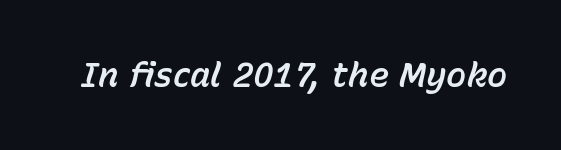
Q: Is the text italic (slanted)? A: Yes, it leans right by about 15 degrees.
Q: Is the text underlined? A: No.
Q: Is the spacing between letters normal or unusually wide? A: Normal.
Q: Width (condensed, normal, or wide)? A: Normal.
Q: Stroke contrast? A: Low.
Q: x-height? A: Medium.
Q: Monospaced? A: No.
